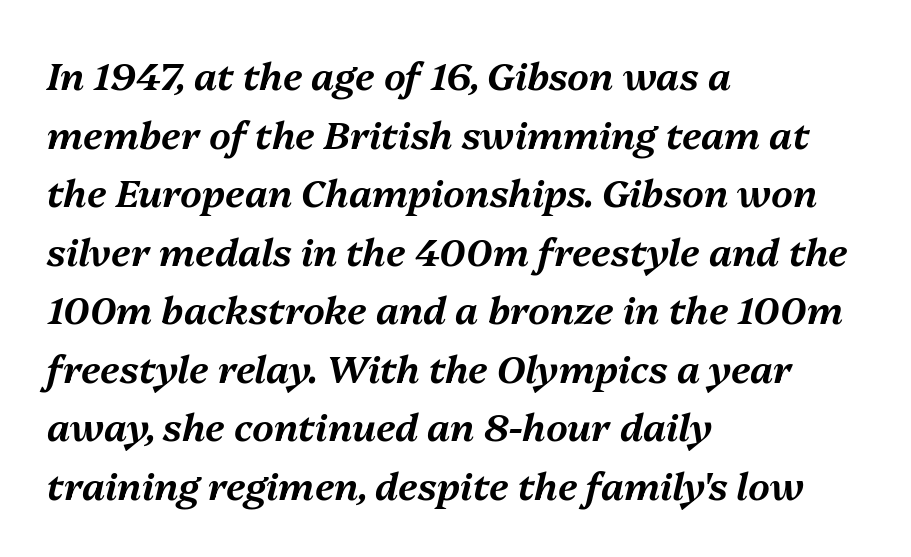
{"italic": "yes", "lean": "right", "slant_degrees": 13, "width": "normal", "stroke_contrast": "medium", "x_height": "medium", "monospaced": "no", "underline": "no", "align": "left", "line_spacing": "normal", "line_spacing_ratio": 1.54, "letter_spacing": "normal", "letter_spacing_em": 0.0, "glyph_px": 38}
